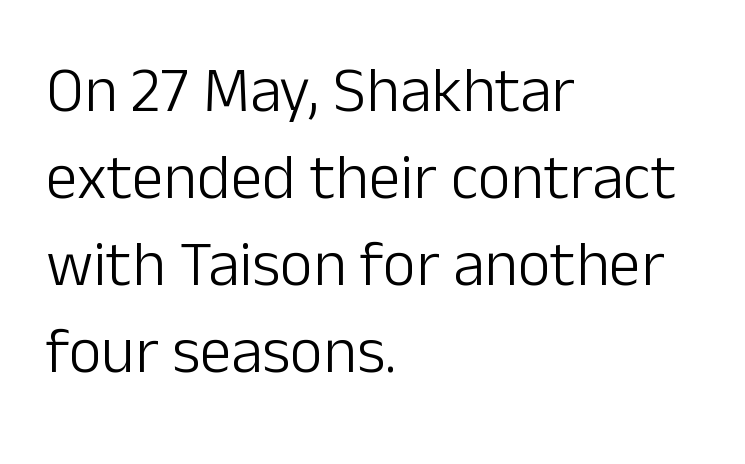
{"serif": "no", "italic": "no", "bold": "no", "weight": "light", "width": "normal", "stroke_contrast": "low", "x_height": "medium", "monospaced": "no", "underline": "no", "align": "left", "line_spacing": "normal", "line_spacing_ratio": 1.36, "letter_spacing": "normal", "letter_spacing_em": 0.0, "glyph_px": 64}
